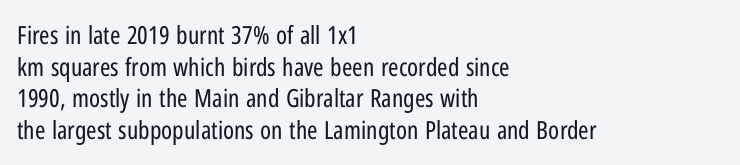
The image shows 25 px text type, upright; set left-aligned, normal line spacing (1.27x), normal letter spacing, not underlined.
